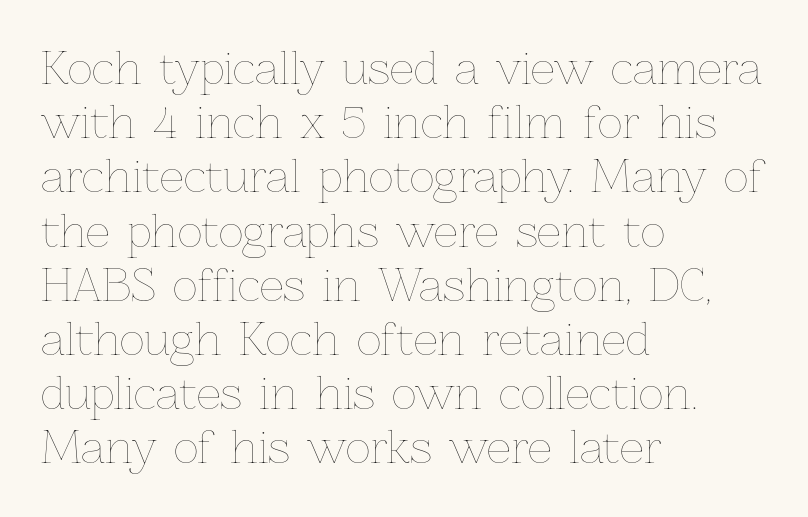
{"italic": "no", "bold": "no", "weight": "thin", "width": "normal", "stroke_contrast": "low", "x_height": "medium", "monospaced": "no", "underline": "no", "align": "left", "line_spacing": "normal", "line_spacing_ratio": 1.26, "letter_spacing": "normal", "letter_spacing_em": 0.0, "glyph_px": 43}
